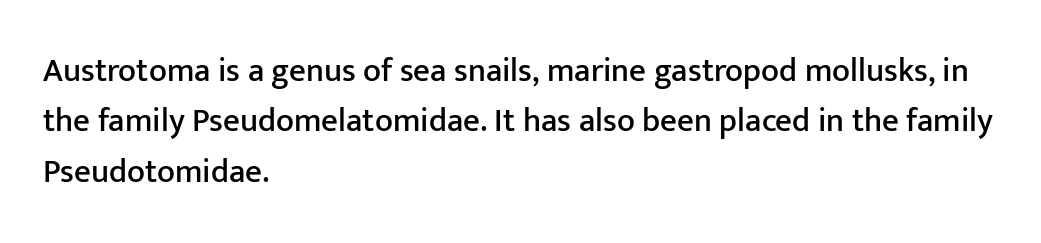
Q: Is the text italic (slanted)? A: No, it is upright.
Q: Is the typeface a serif or a sans-serif typeface? A: Sans-serif.
Q: Is the text underlined? A: No.
Q: How is the paragraph aligned? A: Left-aligned.
Q: Is the spacing between letters normal or unusually wide? A: Normal.
Q: Is the spacing between lines tight, normal or loose? A: Normal.
Q: Width (condensed, normal, or wide)? A: Normal.
Q: Stroke contrast? A: Low.
Q: x-height? A: Medium.
Q: Monospaced? A: No.
